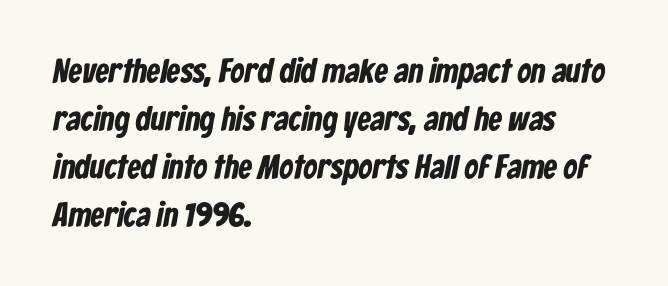
{"serif": "no", "bold": "yes", "weight": "bold", "width": "condensed", "stroke_contrast": "low", "x_height": "medium", "monospaced": "no", "underline": "no", "align": "left", "line_spacing": "normal", "line_spacing_ratio": 1.41, "letter_spacing": "normal", "letter_spacing_em": 0.0, "glyph_px": 34}
